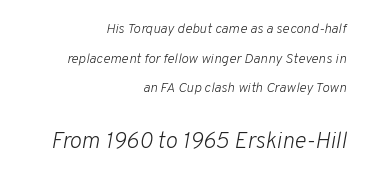
{"italic": "yes", "lean": "right", "slant_degrees": 10, "bold": "no", "underline": "no", "align": "right", "line_spacing": "loose", "line_spacing_ratio": 2.11, "letter_spacing": "normal", "letter_spacing_em": 0.0, "larger_block": "second", "size_ratio": 1.64, "glyph_px": 23}
